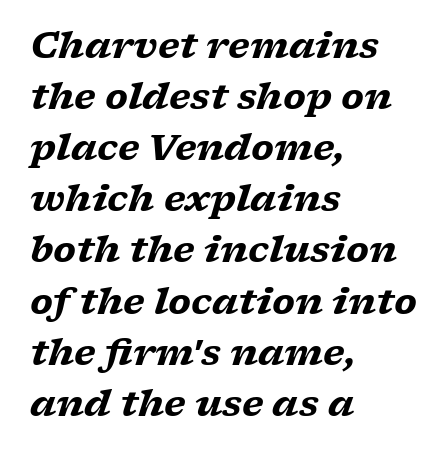
Q: Is the text bold? A: Yes.
Q: Is the text italic (slanted)? A: Yes, it leans right by about 17 degrees.
Q: Is the typeface a serif or a sans-serif typeface? A: Serif.
Q: Is the text underlined? A: No.
Q: How is the paragraph aligned? A: Left-aligned.
Q: Is the spacing between letters normal or unusually wide? A: Normal.
Q: Is the spacing between lines tight, normal or loose? A: Normal.
Q: Width (condensed, normal, or wide)? A: Wide.
Q: Stroke contrast? A: Low.
Q: x-height? A: Medium.
Q: Monospaced? A: No.
